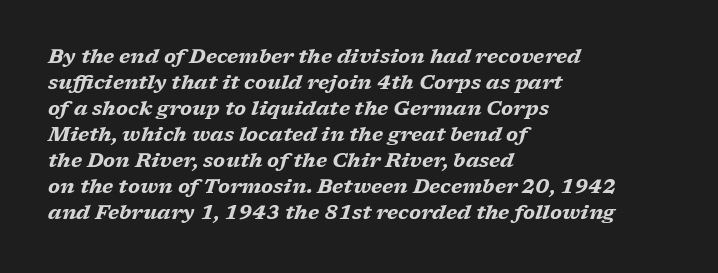
{"italic": "yes", "lean": "right", "slant_degrees": 17, "bold": "yes", "underline": "no", "align": "left", "line_spacing": "normal", "line_spacing_ratio": 1.3, "letter_spacing": "normal", "letter_spacing_em": 0.0, "glyph_px": 20}
